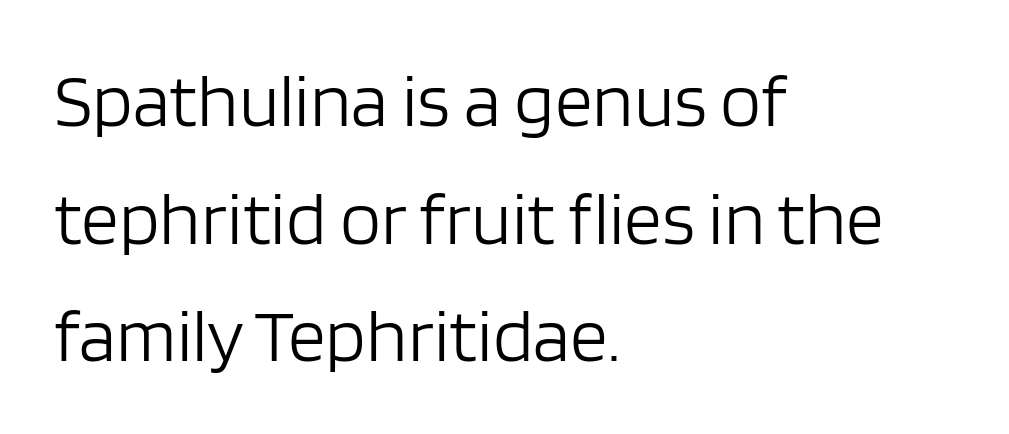
Reading down the block, your eye returns to a fixed left position each line. Unbolded letterforms with no extra heft. The characters display no serif detailing; their extremities are plain. Vertical spacing — default. Check the space under the baseline: it is left empty.
